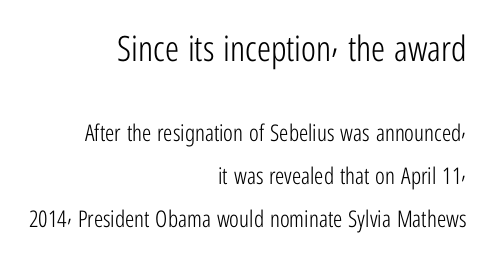
{"serif": "no", "italic": "no", "bold": "no", "weight": "light", "width": "condensed", "stroke_contrast": "low", "x_height": "medium", "monospaced": "no", "underline": "no", "align": "right", "line_spacing_ratio": 1.86, "letter_spacing": "normal", "letter_spacing_em": 0.0, "larger_block": "first", "size_ratio": 1.52, "glyph_px": 35}
